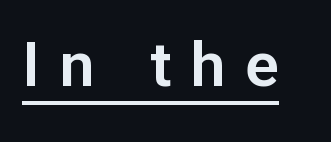
{"serif": "no", "italic": "no", "width": "normal", "stroke_contrast": "low", "x_height": "medium", "monospaced": "no", "underline": "yes", "letter_spacing": "wide", "letter_spacing_em": 0.32, "glyph_px": 62}
